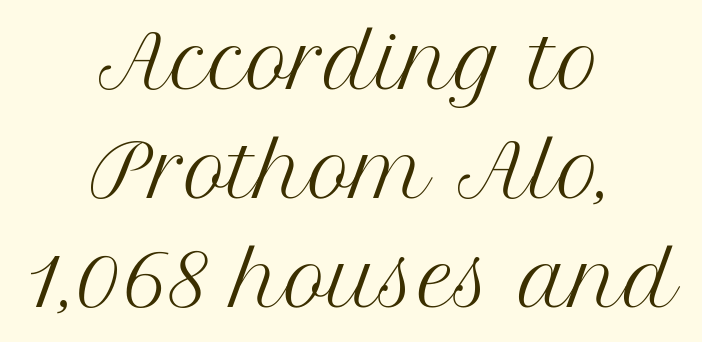
Q: Is the text bold? A: No.
Q: Is the text italic (slanted)? A: Yes.
Q: Is the text underlined? A: No.
Q: How is the paragraph aligned? A: Centered.
Q: Is the spacing between letters normal or unusually wide? A: Normal.
Q: Is the spacing between lines tight, normal or loose? A: Normal.
Q: Width (condensed, normal, or wide)? A: Normal.
Q: Stroke contrast? A: Medium.
Q: x-height? A: Medium.
Q: Monospaced? A: No.
